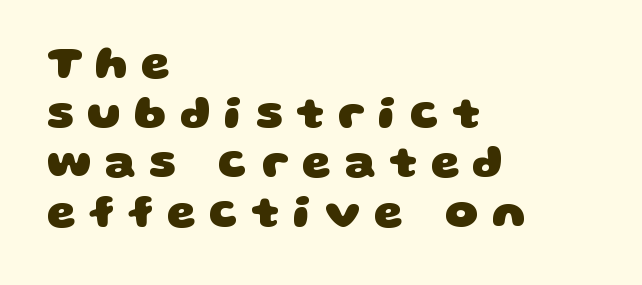
To sum up the face: it is a sans, with no serifs. Does the leading feel generous? Not at all — it's pinched. The typesetter chose a ragged-right arrangement here. Each letter keeps its own natural width here, so spacing adapts to shape. Descenders hang freely into open space. The letters are spread apart with noticeably loose tracking.
